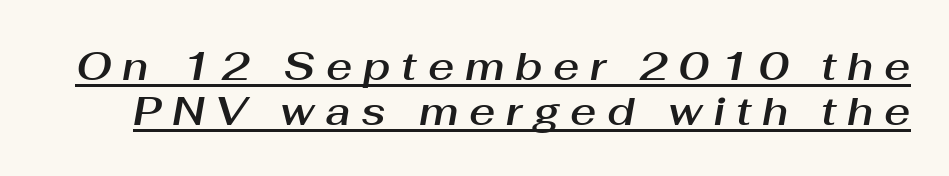
{"italic": "yes", "lean": "right", "slant_degrees": 10, "width": "normal", "stroke_contrast": "medium", "x_height": "medium", "monospaced": "no", "underline": "yes", "line_spacing": "tight", "line_spacing_ratio": 1.12, "letter_spacing": "wide", "letter_spacing_em": 0.27, "glyph_px": 40}
